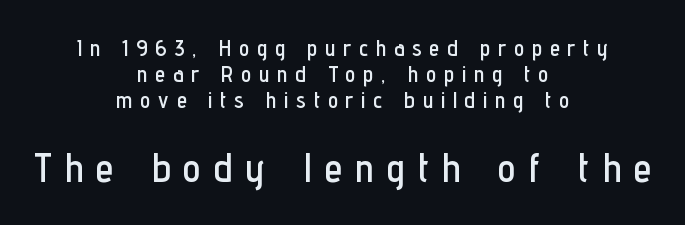
The image shows 40 px condensed sans-serif type, upright; set centered, tight line spacing (1.13x), unusually wide letter spacing (+0.34 em), not underlined; the second (bottom) block is 1.74x larger; low stroke contrast and a medium x-height.
